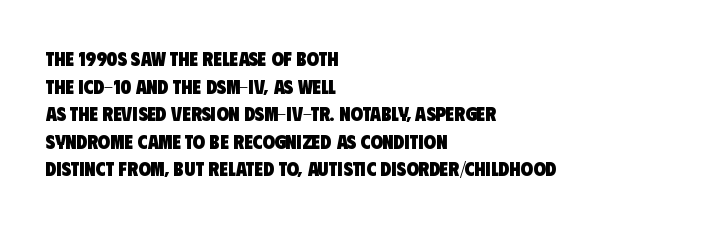
{"bold": "yes", "underline": "no", "align": "left", "line_spacing": "normal", "line_spacing_ratio": 1.38, "letter_spacing": "normal", "letter_spacing_em": 0.0, "glyph_px": 20}
